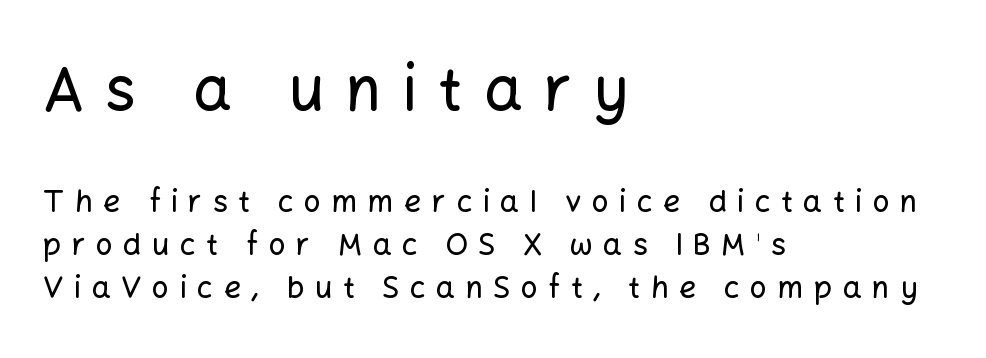
{"serif": "no", "italic": "no", "width": "normal", "stroke_contrast": "low", "x_height": "medium", "monospaced": "no", "underline": "no", "align": "left", "line_spacing": "normal", "line_spacing_ratio": 1.42, "letter_spacing": "wide", "letter_spacing_em": 0.35, "larger_block": "first", "size_ratio": 2.03, "glyph_px": 61}
